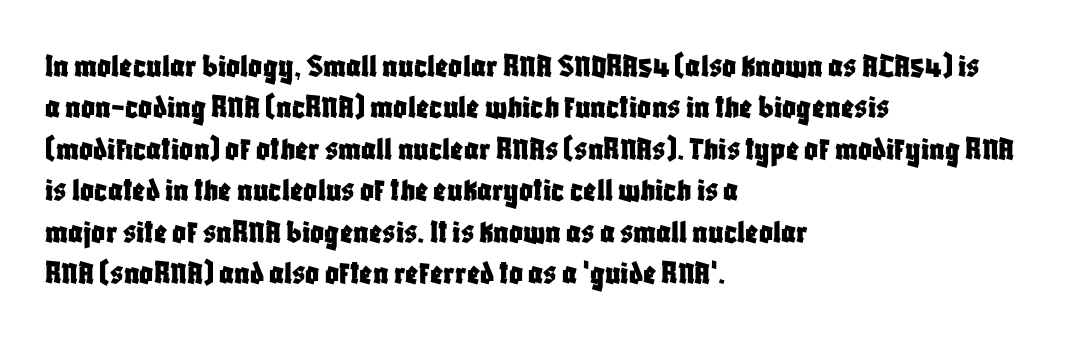
The setting favours the left margin, as ordinary paragraphs usually do. The space directly below the letters is spotless. It's the straight-up-and-down kind of type. Type style note: lacks serifs. Character widths vary here, with narrow letters taking less room than wide ones.
